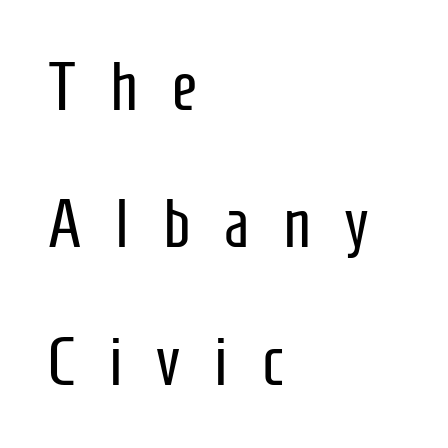
The image shows 69 px regular-weight, condensed sans-serif type, upright; set left-aligned, loose line spacing (1.99x), unusually wide letter spacing (+0.49 em), not underlined; low stroke contrast and a medium x-height.
